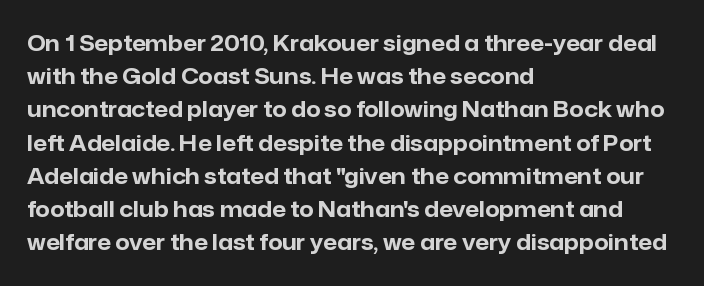
Q: Is the text bold? A: Yes.
Q: Is the text italic (slanted)? A: No, it is upright.
Q: Is the text underlined? A: No.
Q: How is the paragraph aligned? A: Left-aligned.
Q: Is the spacing between letters normal or unusually wide? A: Normal.
Q: Is the spacing between lines tight, normal or loose? A: Normal.
